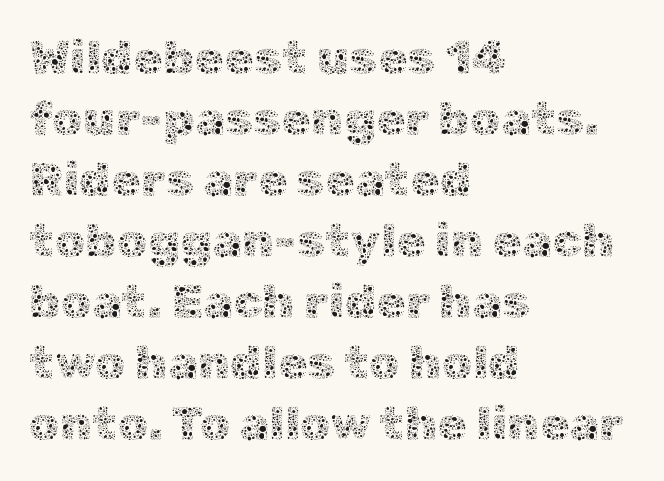
Rendered with straight, roman letterforms. Visually the block forms a straight wall on the left and a jagged coastline on the right. Beneath every word, the page is bare. A typesetter would call this leading conventional body-copy spacing. Heaviness? Minimal to ordinary, like unemphasized prose. The face used here is proportionally spaced, like ordinary book or web type.
